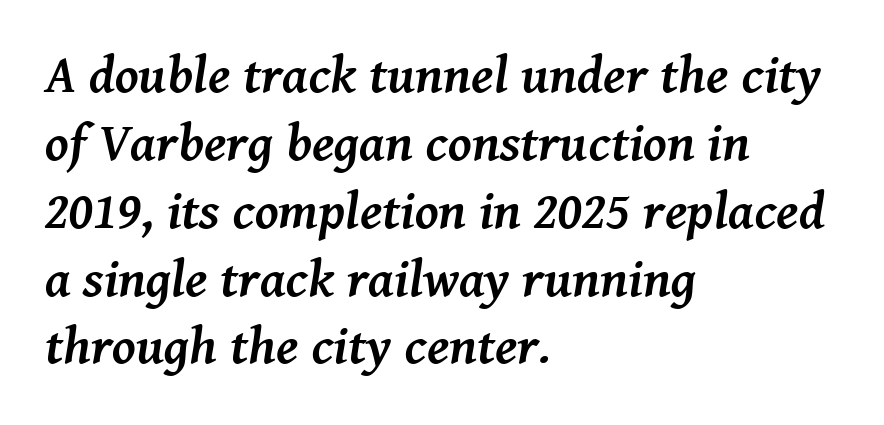
There's an unmistakable incline to the writing here. The letters sit at their default tracking, neither squeezed nor spread. Plain, unruled lines of type. Note the varied advance widths — an 'i' is clearly narrower than an 'm'.
